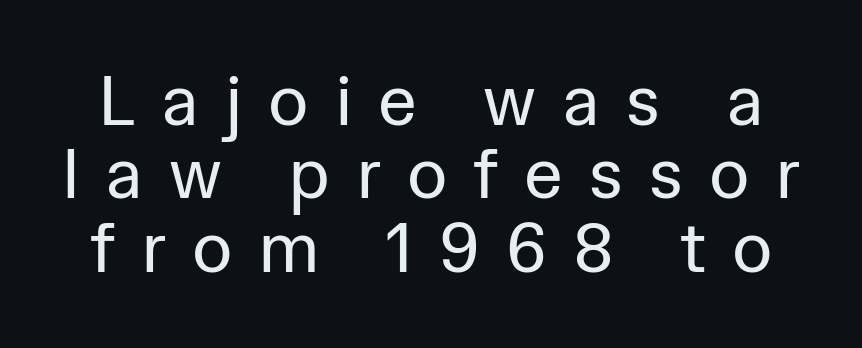
Q: Is the text bold? A: No.
Q: Is the text italic (slanted)? A: No, it is upright.
Q: Is the typeface a serif or a sans-serif typeface? A: Sans-serif.
Q: Is the text underlined? A: No.
Q: Is the spacing between letters normal or unusually wide? A: Unusually wide.
Q: Is the spacing between lines tight, normal or loose? A: Tight.
Q: Width (condensed, normal, or wide)? A: Normal.
Q: Stroke contrast? A: Low.
Q: x-height? A: Medium.
Q: Monospaced? A: No.
